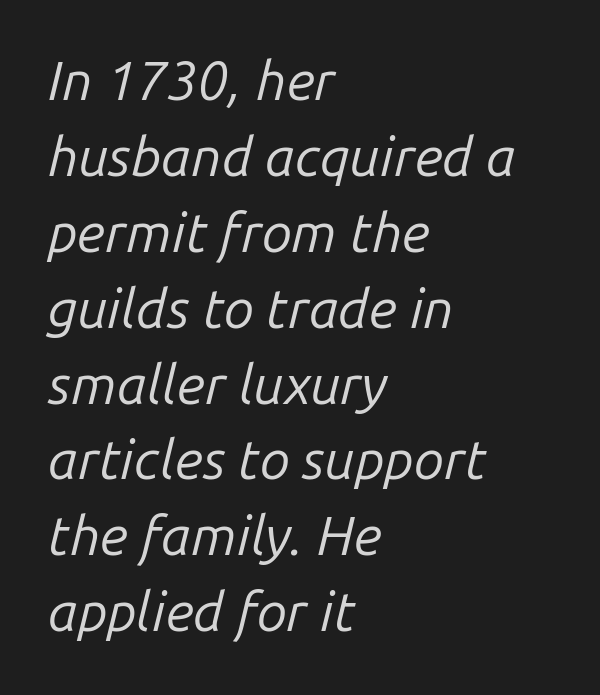
The image shows 55 px regular-weight type, italic (leaning right); set left-aligned, normal line spacing (1.38x), normal letter spacing, not underlined; low stroke contrast and a medium x-height.
